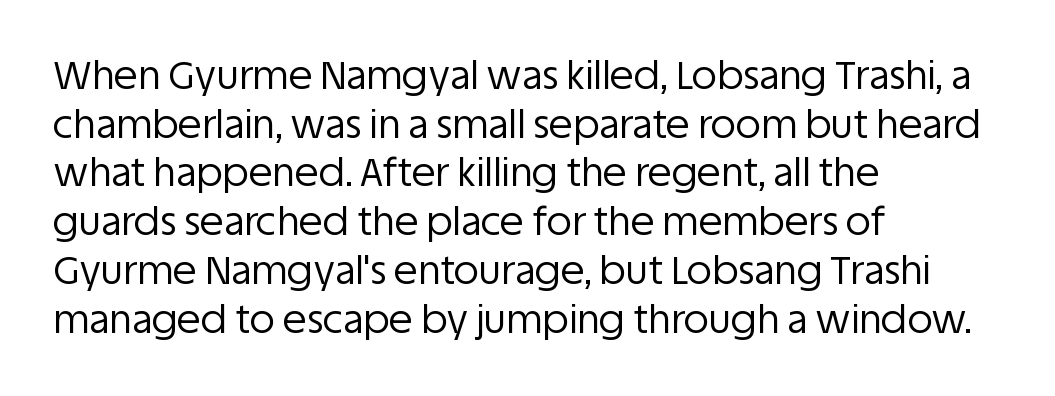
Q: Is the text bold? A: No.
Q: Is the text italic (slanted)? A: No, it is upright.
Q: Is the typeface a serif or a sans-serif typeface? A: Sans-serif.
Q: Is the text underlined? A: No.
Q: How is the paragraph aligned? A: Left-aligned.
Q: Is the spacing between letters normal or unusually wide? A: Normal.
Q: Is the spacing between lines tight, normal or loose? A: Normal.
Q: Width (condensed, normal, or wide)? A: Normal.
Q: Stroke contrast? A: Low.
Q: x-height? A: Large.
Q: Monospaced? A: No.
